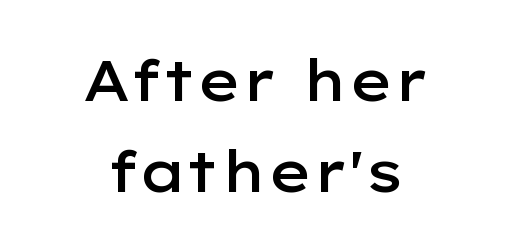
Looks like regular typesetting: each glyph gets only the width it needs. Stroke thickness is moderately raised; the sample reads as semibold. Tracking value appears to be zero — textbook default spacing. Summary of vertical rhythm: regular, with standard interline spacing.
